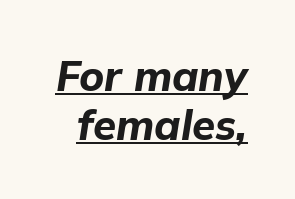
Q: Is the text bold? A: Yes.
Q: Is the text italic (slanted)? A: Yes, it leans right by about 9 degrees.
Q: Is the text underlined? A: Yes.
Q: Is the spacing between letters normal or unusually wide? A: Normal.
Q: Width (condensed, normal, or wide)? A: Normal.
Q: Stroke contrast? A: Low.
Q: x-height? A: Medium.
Q: Monospaced? A: No.
